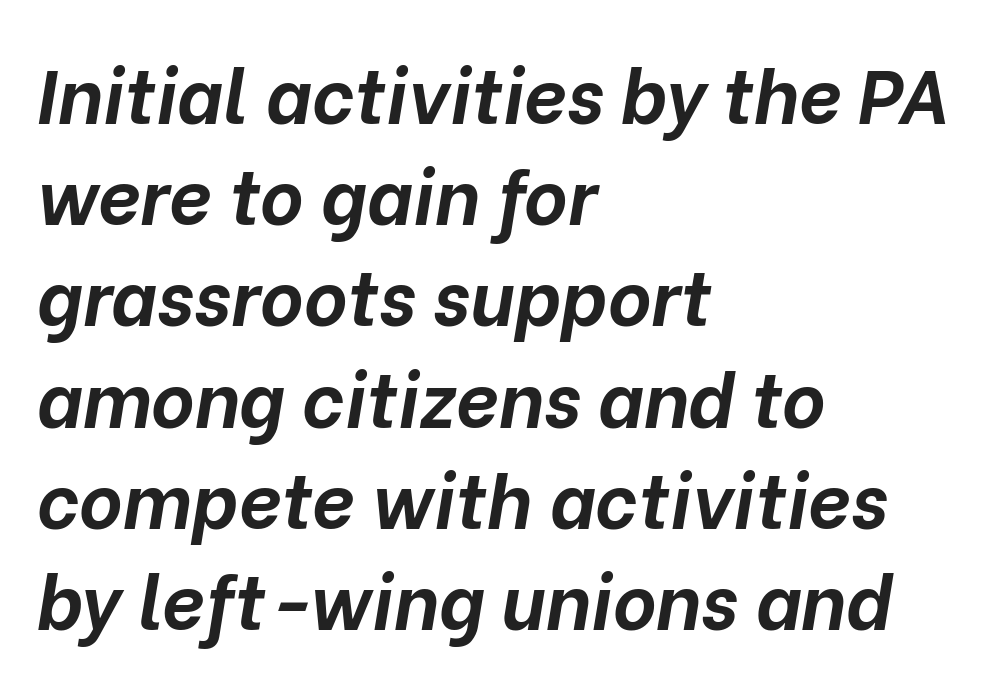
{"italic": "yes", "lean": "right", "slant_degrees": 10, "bold": "yes", "weight": "bold", "width": "normal", "stroke_contrast": "low", "x_height": "medium", "monospaced": "no", "underline": "no", "align": "left", "line_spacing": "normal", "line_spacing_ratio": 1.35, "letter_spacing": "normal", "letter_spacing_em": 0.0, "glyph_px": 75}
